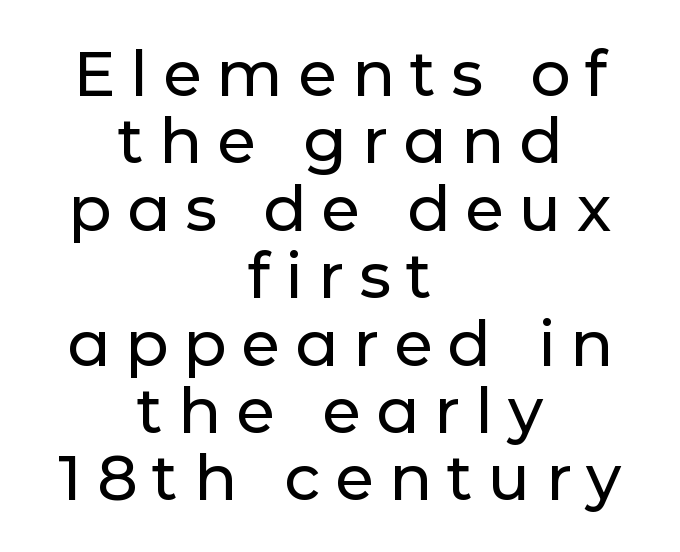
One glance says dense: line gaps are narrower than usual. The letters advance in unequal steps, a hallmark of proportional type. Underlining? Definitely not there. The typeface chosen for these lines omits serifs. The rag falls on both sides of this text block equally.
